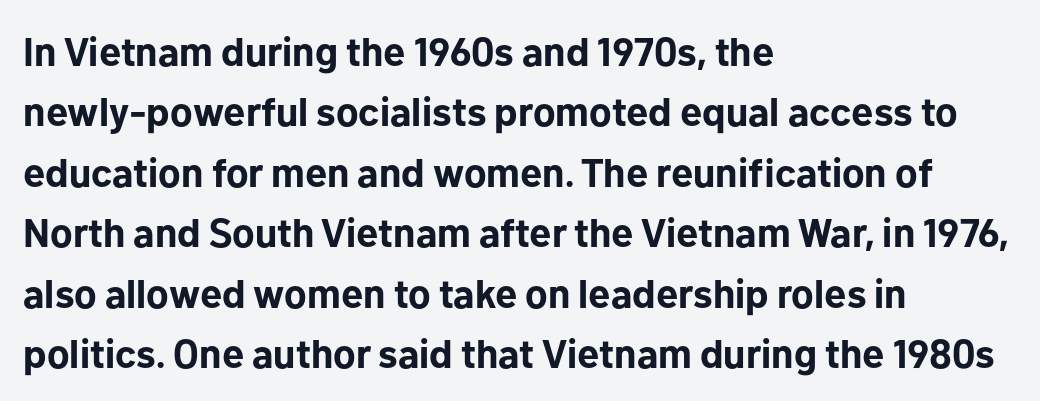
The image shows 40 px bold sans-serif type, upright; set left-aligned, normal line spacing (1.51x), normal letter spacing, not underlined; low stroke contrast and a medium x-height.
